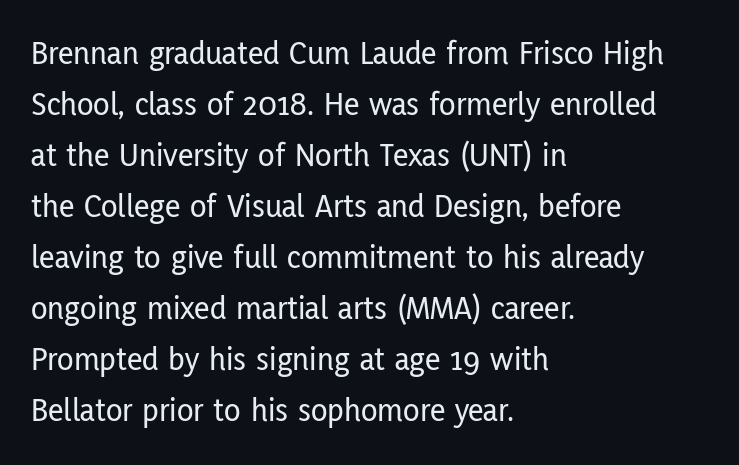
{"serif": "no", "italic": "no", "width": "condensed", "stroke_contrast": "low", "x_height": "medium", "monospaced": "no", "underline": "no", "align": "left", "line_spacing": "normal", "line_spacing_ratio": 1.5, "letter_spacing": "normal", "letter_spacing_em": 0.0, "glyph_px": 34}
